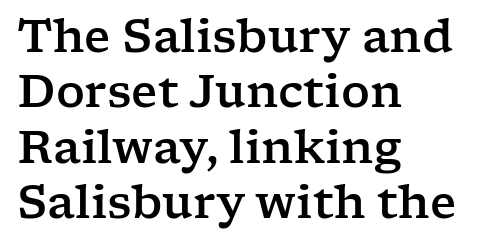
The image shows 45 px wide serif type, upright; set left-aligned, line spacing 1.23x, normal letter spacing, not underlined; low stroke contrast and a medium x-height.
